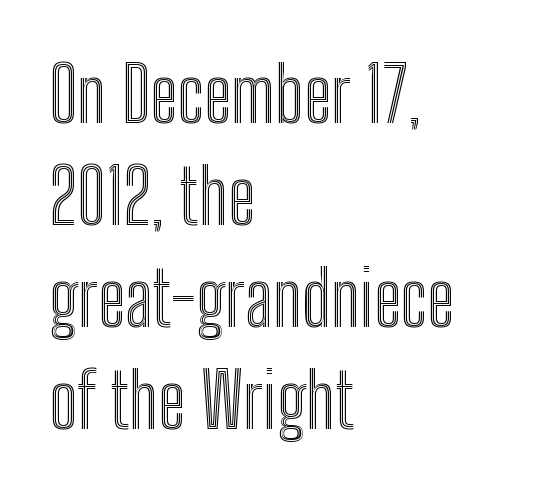
The image shows 75 px condensed type, upright; set left-aligned, normal line spacing (1.36x), normal letter spacing, not underlined; a medium x-height.
